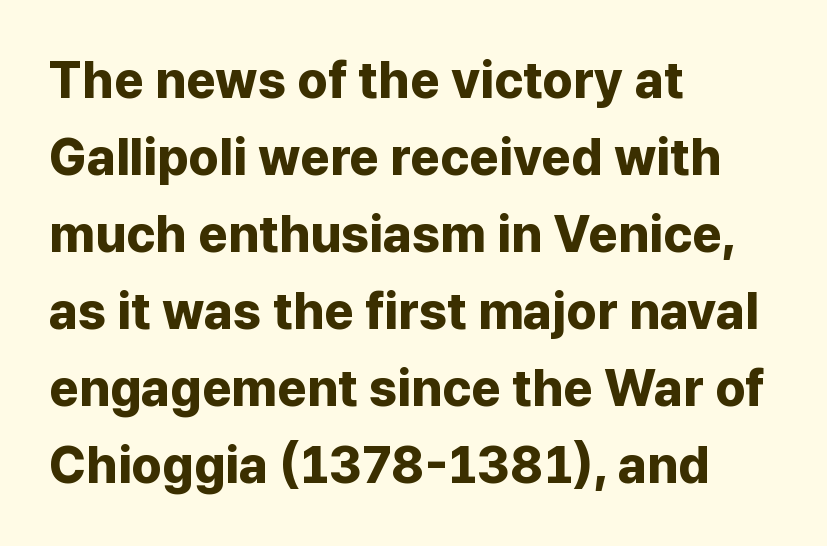
Q: Is the text bold? A: Yes.
Q: Is the text italic (slanted)? A: No, it is upright.
Q: Is the typeface a serif or a sans-serif typeface? A: Sans-serif.
Q: Is the text underlined? A: No.
Q: How is the paragraph aligned? A: Left-aligned.
Q: Is the spacing between letters normal or unusually wide? A: Normal.
Q: Is the spacing between lines tight, normal or loose? A: Normal.
Q: Width (condensed, normal, or wide)? A: Normal.
Q: Stroke contrast? A: Low.
Q: x-height? A: Medium.
Q: Monospaced? A: No.
